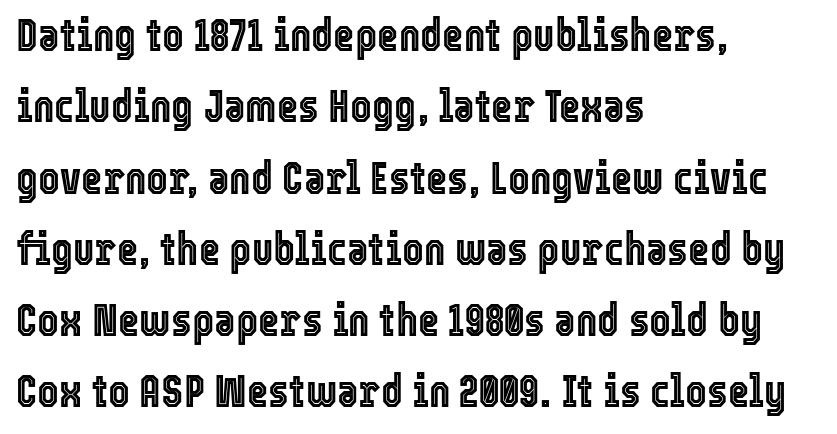
The image shows 46 px condensed type, upright; set left-aligned, normal line spacing (1.55x), normal letter spacing, not underlined; a medium x-height.
